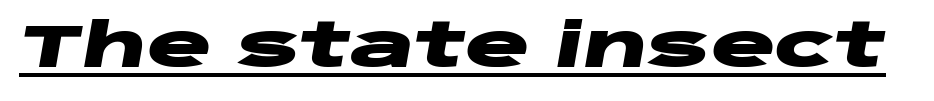
Q: Is the text bold? A: Yes.
Q: Is the text italic (slanted)? A: Yes, it leans right by about 10 degrees.
Q: Is the text underlined? A: Yes.
Q: Is the spacing between letters normal or unusually wide? A: Normal.
Q: Width (condensed, normal, or wide)? A: Wide.
Q: Stroke contrast? A: Low.
Q: x-height? A: Large.
Q: Monospaced? A: No.
